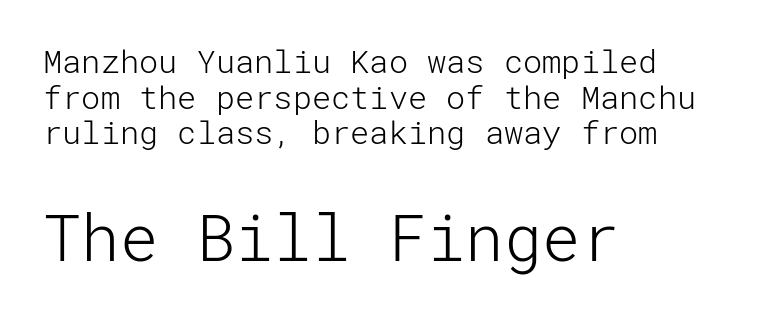
{"serif": "no", "italic": "no", "bold": "no", "weight": "light", "width": "normal", "stroke_contrast": "low", "x_height": "medium", "underline": "no", "align": "left", "line_spacing": "tight", "line_spacing_ratio": 1.11, "letter_spacing": "normal", "letter_spacing_em": 0.0, "larger_block": "second", "size_ratio": 2.0, "glyph_px": 64}
